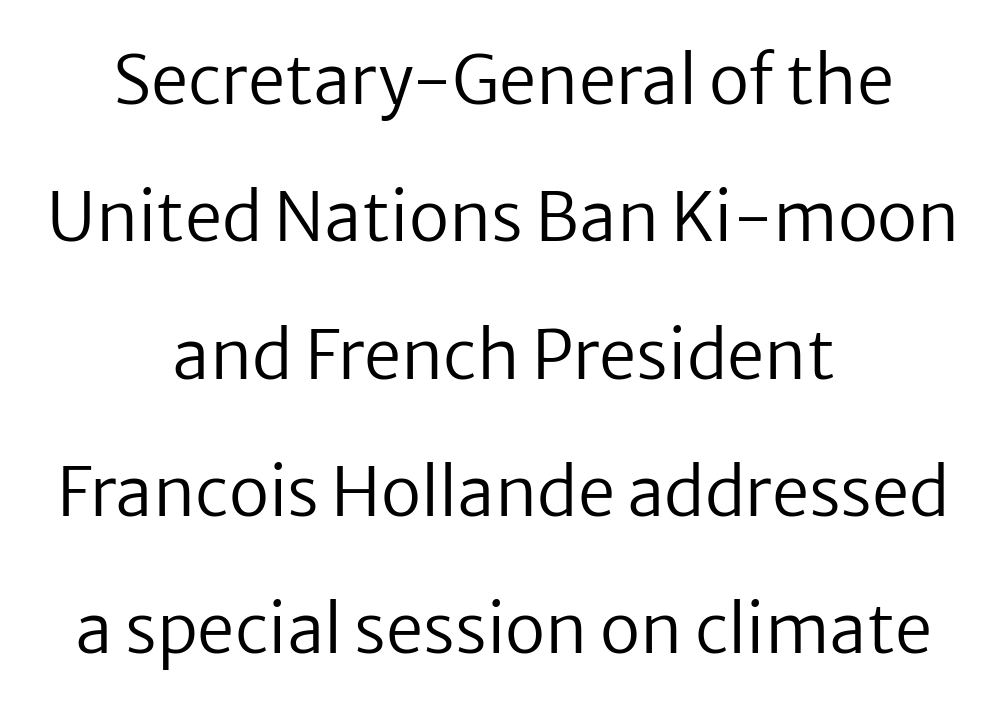
This rendering features lettering with no underline. The passage shown is typeset with a sans-serif family. The compositor balanced each line on the midline. No italicization has been applied; the sample stays upright.
